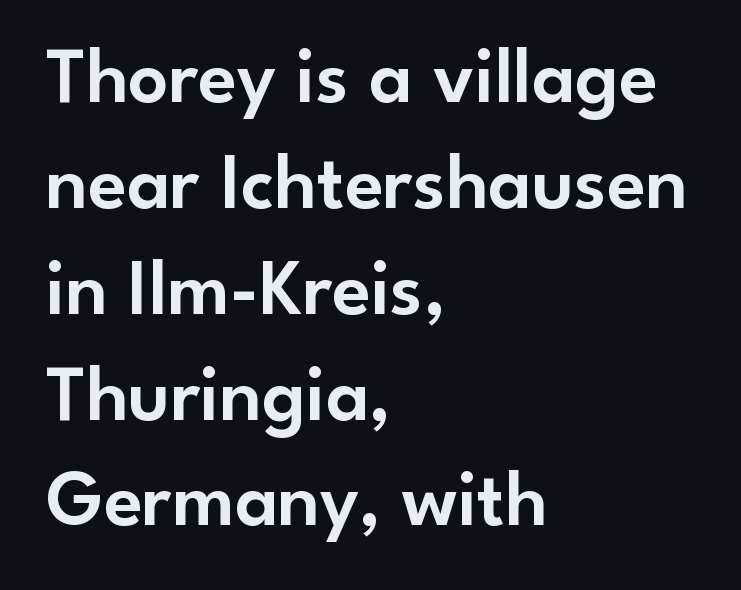
The glyphs are unaccompanied by any horizontal stroke below them. Each letter keeps its own natural width here, so spacing adapts to shape. Line spacing here is normal. The rendering anchors every line to the left-hand side.
